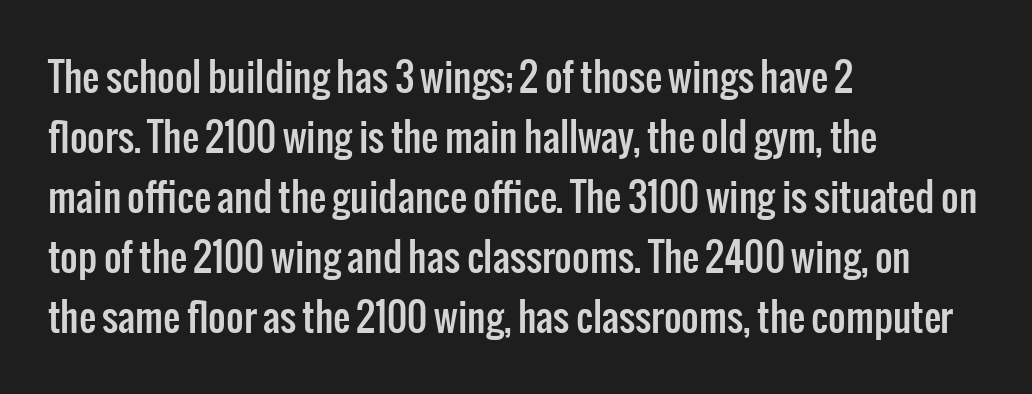
{"serif": "no", "italic": "no", "width": "condensed", "stroke_contrast": "low", "x_height": "medium", "monospaced": "no", "underline": "no", "align": "left", "line_spacing": "normal", "line_spacing_ratio": 1.58, "letter_spacing": "normal", "letter_spacing_em": 0.0, "glyph_px": 38}
